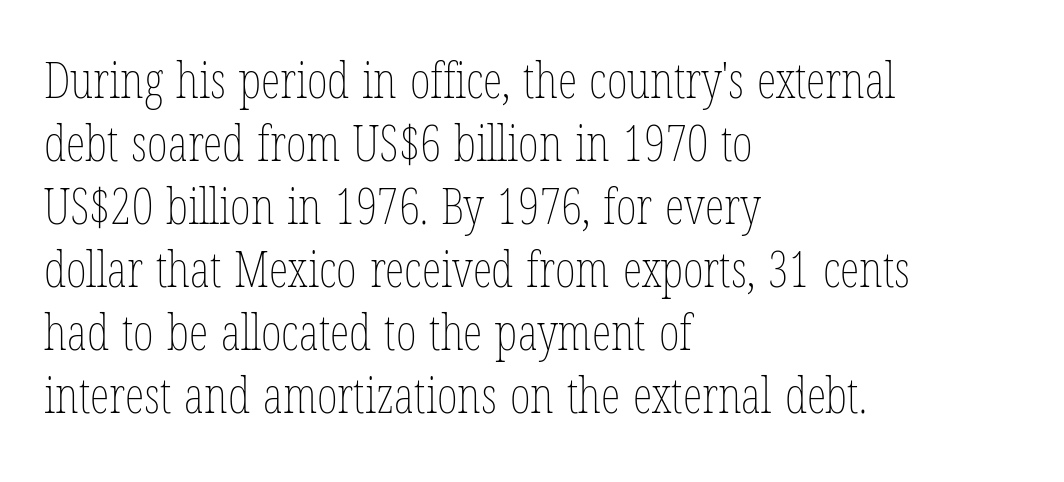
Q: Is the text bold? A: No.
Q: Is the text italic (slanted)? A: No, it is upright.
Q: Is the text underlined? A: No.
Q: How is the paragraph aligned? A: Left-aligned.
Q: Is the spacing between letters normal or unusually wide? A: Normal.
Q: Is the spacing between lines tight, normal or loose? A: Normal.
Q: Width (condensed, normal, or wide)? A: Condensed.
Q: Stroke contrast? A: Low.
Q: x-height? A: Medium.
Q: Monospaced? A: No.
